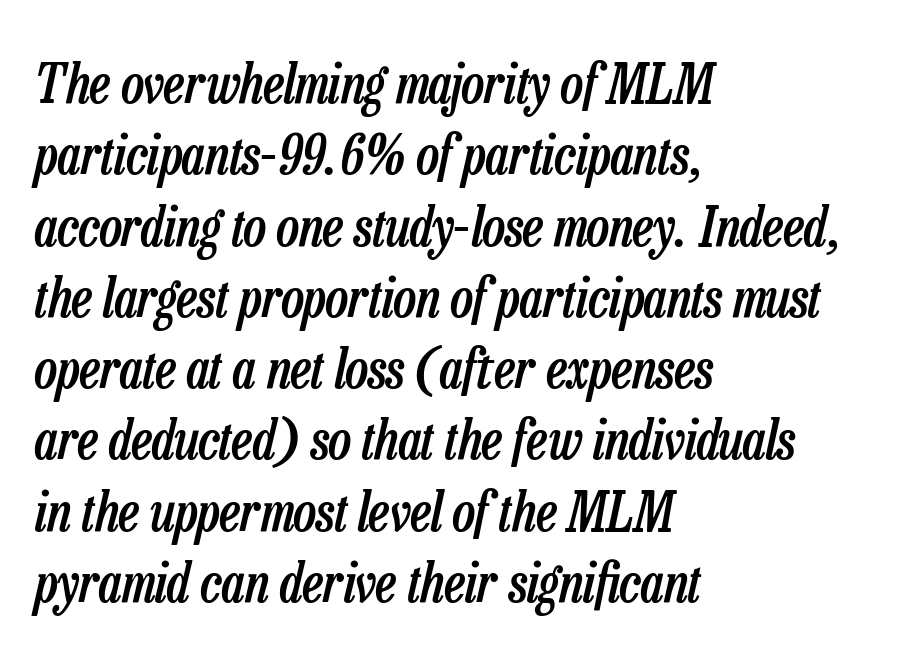
The image shows 54 px semibold, condensed type, italic (leaning right); set left-aligned, normal line spacing (1.32x), normal letter spacing, not underlined; low stroke contrast and a medium x-height.
